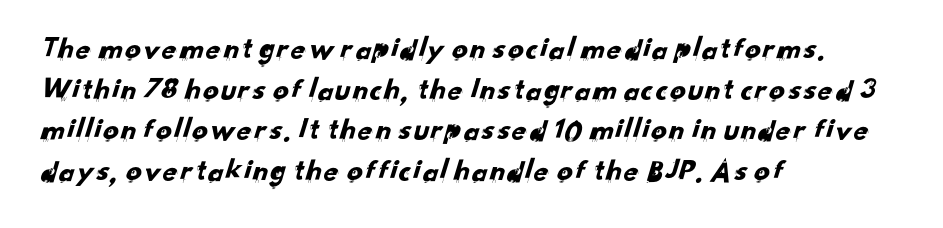
The face used here is proportionally spaced, like ordinary book or web type. These lines keep a tight, regular rhythm from letter to letter. Font category for this specimen: sans-serif. Reading down the column, the eye jumps a familiar distance to each next line.
